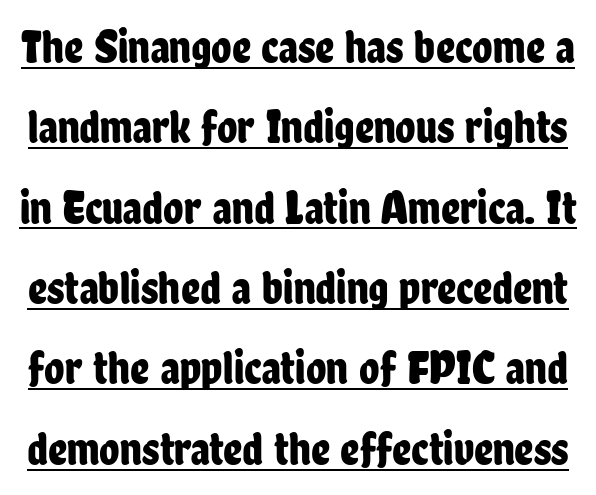
Nothing unusual about the tracking: characters are spaced as the font intends. Regarding serifs, this sample does without them. Varying glyph widths throughout — classic text-font behaviour. If you drew a line through each stem, it would be perfectly vertical. The string is rendered with underlining switched on.
